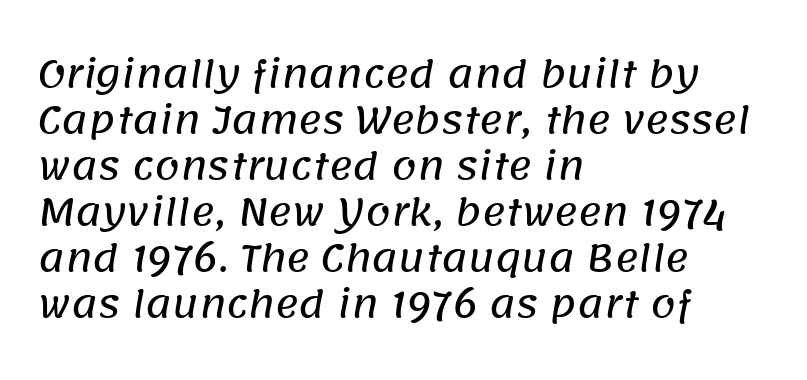
The image shows 36 px sans-serif type; set left-aligned, normal line spacing (1.28x), normal letter spacing, not underlined; low stroke contrast and a large x-height.
